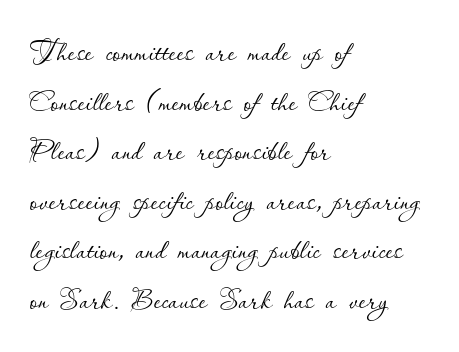
Q: Is the text bold? A: No.
Q: Is the text italic (slanted)? A: Yes.
Q: Is the text underlined? A: No.
Q: How is the paragraph aligned? A: Left-aligned.
Q: Is the spacing between letters normal or unusually wide? A: Normal.
Q: Is the spacing between lines tight, normal or loose? A: Normal.
Q: Width (condensed, normal, or wide)? A: Normal.
Q: Stroke contrast? A: Low.
Q: x-height? A: Small.
Q: Monospaced? A: No.
